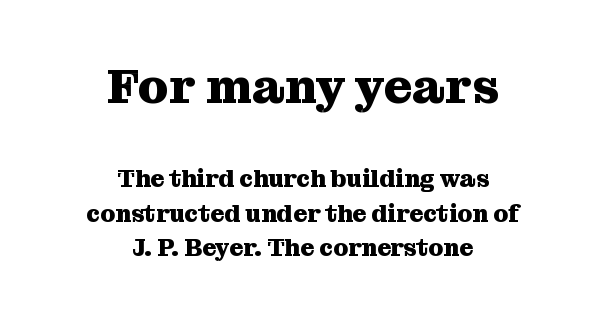
Q: Is the text bold? A: Yes.
Q: Is the text italic (slanted)? A: No, it is upright.
Q: Is the typeface a serif or a sans-serif typeface? A: Serif.
Q: Is the text underlined? A: No.
Q: How is the paragraph aligned? A: Centered.
Q: Is the spacing between letters normal or unusually wide? A: Normal.
Q: Is the spacing between lines tight, normal or loose? A: Normal.
Q: Which block of text is set in a larger size, the first (top) or the second (bottom)? A: The first (top) one.
Q: Width (condensed, normal, or wide)? A: Normal.
Q: Stroke contrast? A: Medium.
Q: x-height? A: Medium.
Q: Monospaced? A: No.
